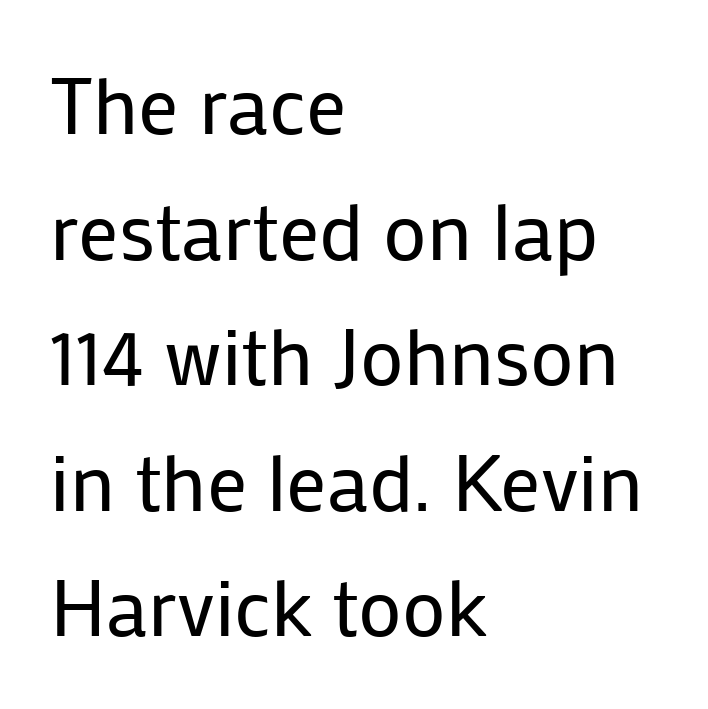
Q: Is the text bold? A: No.
Q: Is the text italic (slanted)? A: No, it is upright.
Q: Is the typeface a serif or a sans-serif typeface? A: Sans-serif.
Q: Is the text underlined? A: No.
Q: How is the paragraph aligned? A: Left-aligned.
Q: Is the spacing between letters normal or unusually wide? A: Normal.
Q: Is the spacing between lines tight, normal or loose? A: Normal.
Q: Width (condensed, normal, or wide)? A: Normal.
Q: Stroke contrast? A: Low.
Q: x-height? A: Medium.
Q: Monospaced? A: No.
